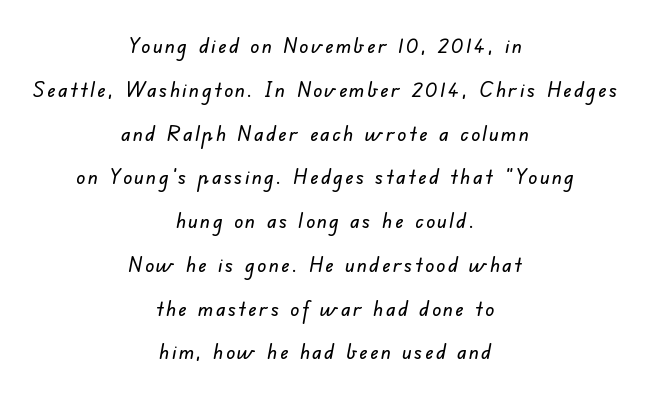
The image shows 22 px text type; set centered, loose line spacing (1.99x), not underlined.
